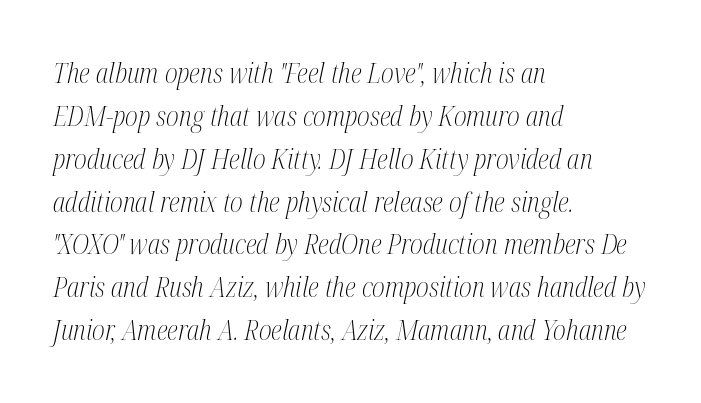
The face looks like a standard text weight, possibly lighter. Nobody drew a line under any word here. Do the characters align in a grid? No, the font is proportional. This sample keeps an unexceptional amount of space between lines. The letters are slanted; this is an italic face.
